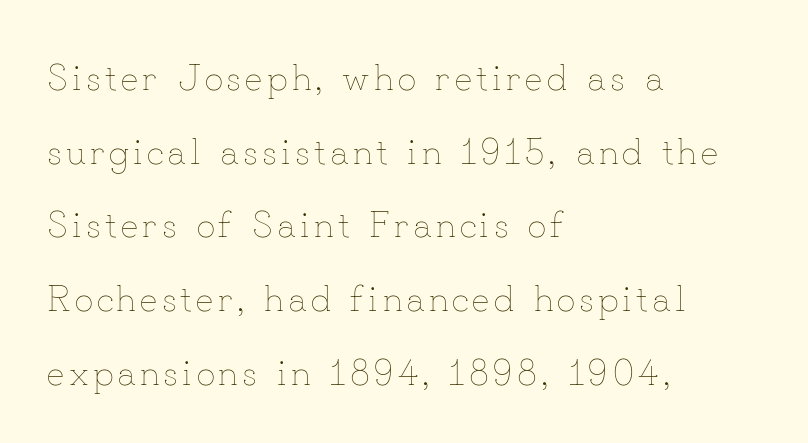
Q: Is the text bold? A: No.
Q: Is the text italic (slanted)? A: No, it is upright.
Q: Is the text underlined? A: No.
Q: How is the paragraph aligned? A: Left-aligned.
Q: Is the spacing between lines tight, normal or loose? A: Loose.
Q: Width (condensed, normal, or wide)? A: Normal.
Q: Stroke contrast? A: Low.
Q: x-height? A: Small.
Q: Monospaced? A: No.
